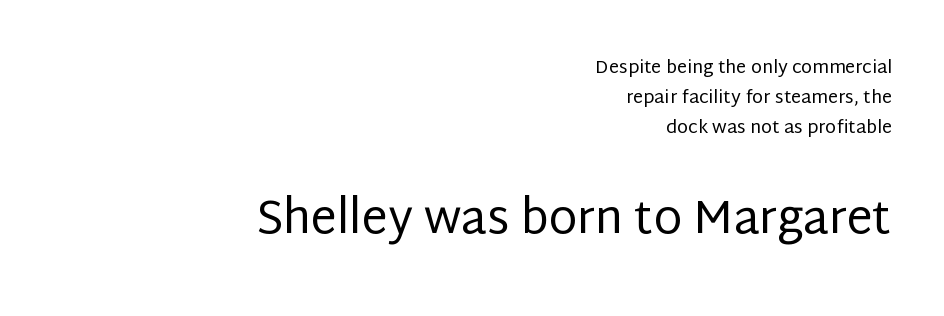
Q: Is the text bold? A: No.
Q: Is the text italic (slanted)? A: No, it is upright.
Q: Is the typeface a serif or a sans-serif typeface? A: Sans-serif.
Q: Is the text underlined? A: No.
Q: How is the paragraph aligned? A: Right-aligned.
Q: Is the spacing between letters normal or unusually wide? A: Normal.
Q: Is the spacing between lines tight, normal or loose? A: Normal.
Q: Which block of text is set in a larger size, the first (top) or the second (bottom)? A: The second (bottom) one.
Q: Width (condensed, normal, or wide)? A: Normal.
Q: Stroke contrast? A: Low.
Q: x-height? A: Large.
Q: Monospaced? A: No.
